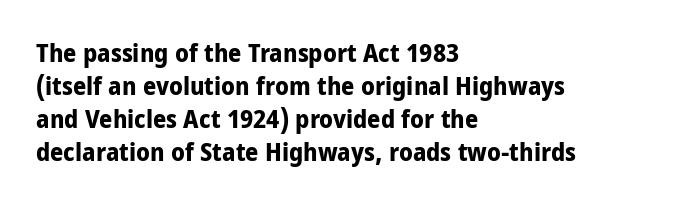
The image shows 26 px bold type, upright; set left-aligned, normal line spacing (1.27x), normal letter spacing, not underlined.
